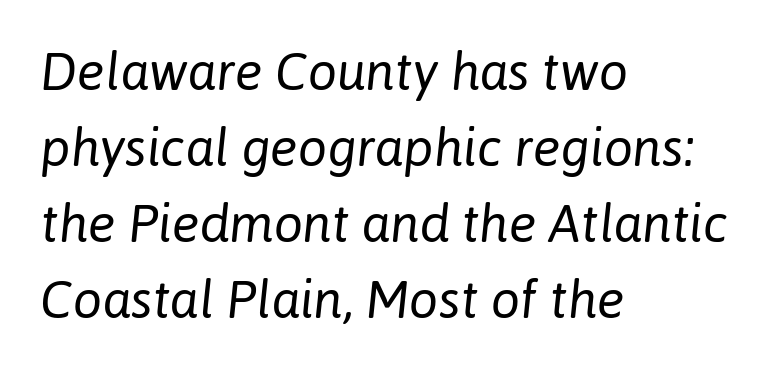
The image shows 52 px regular-weight type, italic (leaning right); set left-aligned, normal line spacing (1.46x), normal letter spacing, not underlined; low stroke contrast and a medium x-height.
